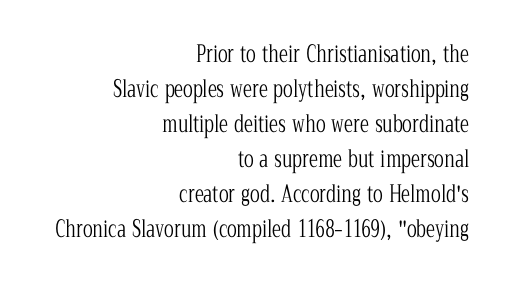
The image shows 23 px text type, upright; set right-aligned, normal line spacing (1.52x), normal letter spacing, not underlined.
